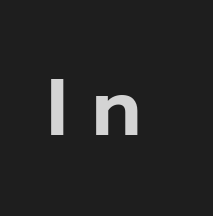
The image shows 80 px sans-serif type, upright; set unusually wide letter spacing (+0.31 em), not underlined; low stroke contrast and a medium x-height.
